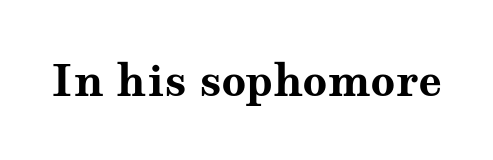
Q: Is the text bold? A: Yes.
Q: Is the text italic (slanted)? A: No, it is upright.
Q: Is the typeface a serif or a sans-serif typeface? A: Serif.
Q: Is the text underlined? A: No.
Q: Is the spacing between letters normal or unusually wide? A: Normal.
Q: Width (condensed, normal, or wide)? A: Wide.
Q: Stroke contrast? A: Medium.
Q: x-height? A: Medium.
Q: Monospaced? A: No.
